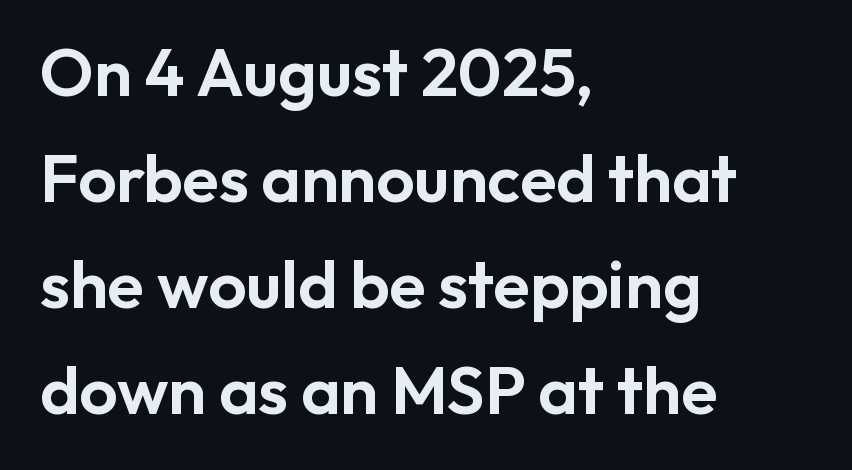
Q: Is the text italic (slanted)? A: No, it is upright.
Q: Is the typeface a serif or a sans-serif typeface? A: Sans-serif.
Q: Is the text underlined? A: No.
Q: How is the paragraph aligned? A: Left-aligned.
Q: Is the spacing between letters normal or unusually wide? A: Normal.
Q: Is the spacing between lines tight, normal or loose? A: Normal.
Q: Width (condensed, normal, or wide)? A: Normal.
Q: Stroke contrast? A: Low.
Q: x-height? A: Medium.
Q: Monospaced? A: No.
